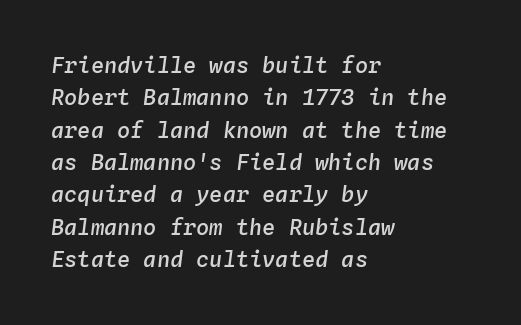
The image shows 22 px text type, italic (leaning right); set left-aligned, normal line spacing (1.47x), normal letter spacing, not underlined.
